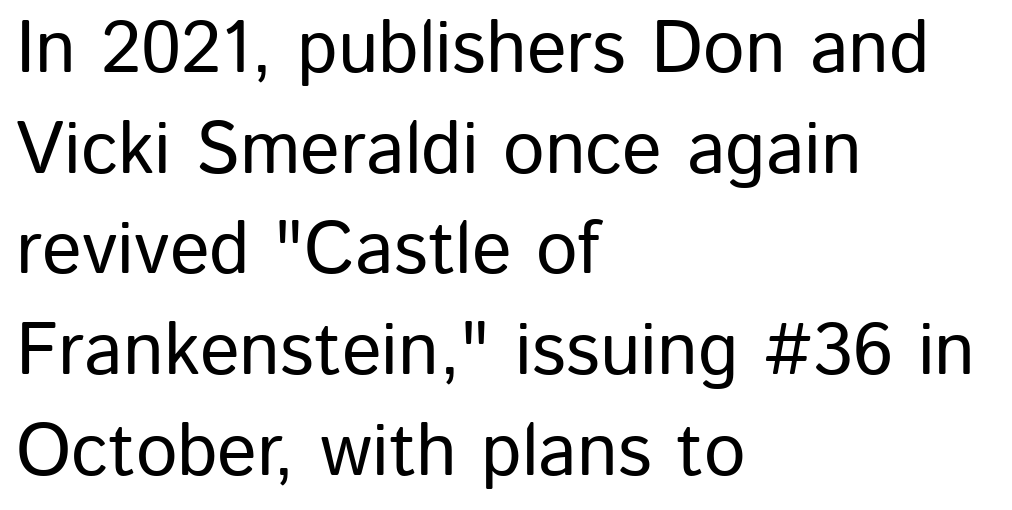
Q: Is the text italic (slanted)? A: No, it is upright.
Q: Is the typeface a serif or a sans-serif typeface? A: Sans-serif.
Q: Is the text underlined? A: No.
Q: How is the paragraph aligned? A: Left-aligned.
Q: Is the spacing between letters normal or unusually wide? A: Normal.
Q: Is the spacing between lines tight, normal or loose? A: Normal.
Q: Width (condensed, normal, or wide)? A: Normal.
Q: Stroke contrast? A: Low.
Q: x-height? A: Medium.
Q: Monospaced? A: No.
